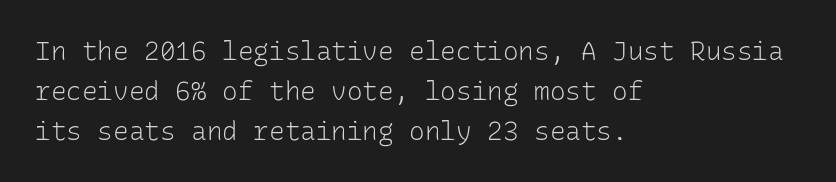
Nobody touched the tracking dial on this one. Line starts are locked; line ends wander. The block of text has a typical density, with ordinary space between rows. The glyphs are unaccompanied by any horizontal stroke below them. Notice how the stems are strictly vertical — no italics here. These glyphs show unthickened strokes, regular width or finer.
